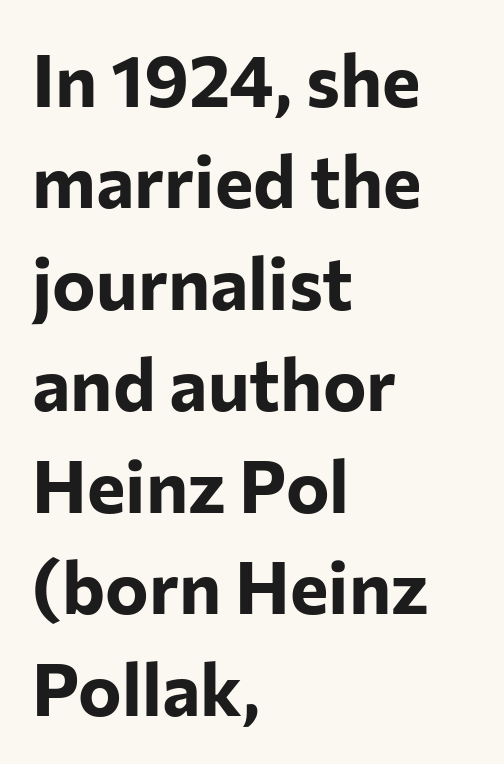
These lines are set flush left with a ragged right edge. Characters remain perfectly vertical along every line. Compared with typical paragraphs, the rows here are spaced about the same. I'd describe the lettering as bold — thick and assertive. Tracking here is standard; glyphs follow each other at the usual distance. The gap between lines stays unmarked.
